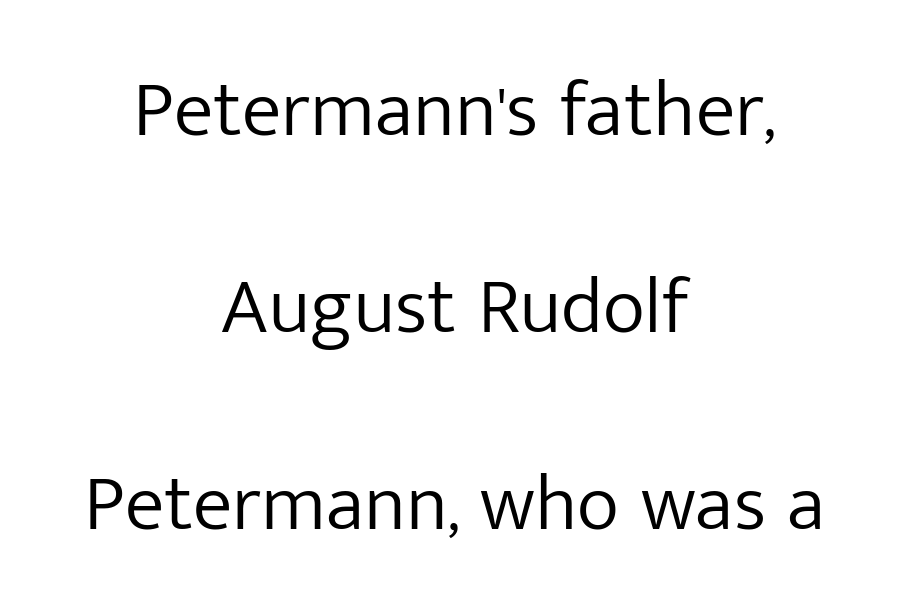
The image shows 80 px light sans-serif type, upright; set centered, loose line spacing (2.46x), normal letter spacing, not underlined; low stroke contrast and a medium x-height.
